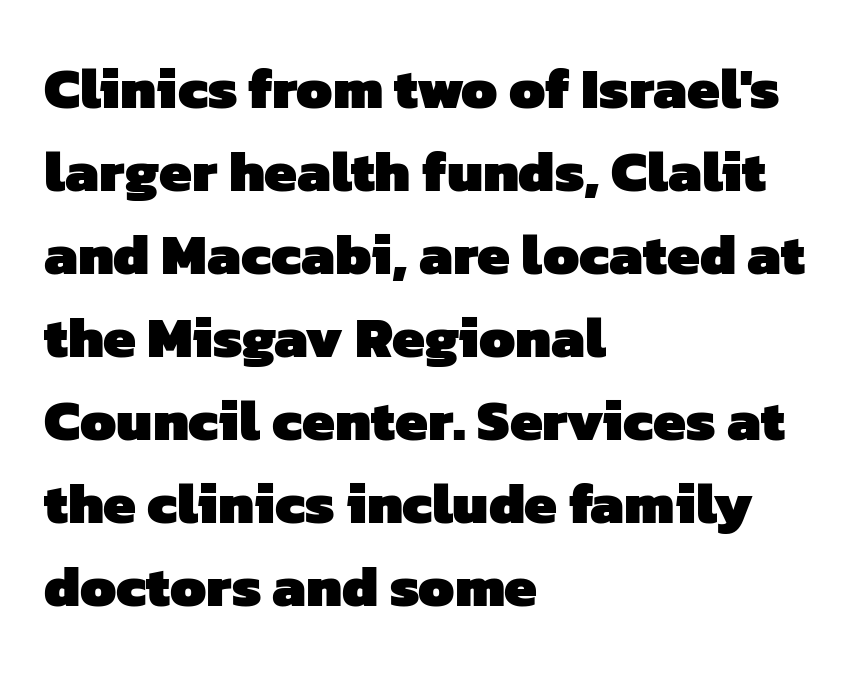
Q: Is the text bold? A: Yes.
Q: Is the typeface a serif or a sans-serif typeface? A: Sans-serif.
Q: Is the text underlined? A: No.
Q: How is the paragraph aligned? A: Left-aligned.
Q: Is the spacing between letters normal or unusually wide? A: Normal.
Q: Is the spacing between lines tight, normal or loose? A: Normal.
Q: Width (condensed, normal, or wide)? A: Normal.
Q: Stroke contrast? A: Low.
Q: x-height? A: Medium.
Q: Monospaced? A: No.
